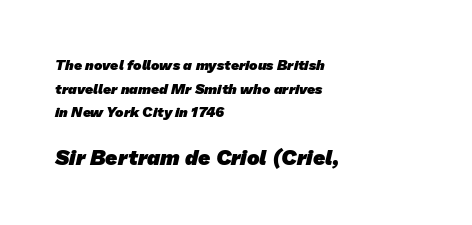
Q: Is the text bold? A: Yes.
Q: Is the text underlined? A: No.
Q: How is the paragraph aligned? A: Left-aligned.
Q: Is the spacing between letters normal or unusually wide? A: Normal.
Q: Is the spacing between lines tight, normal or loose? A: Normal.
Q: Which block of text is set in a larger size, the first (top) or the second (bottom)? A: The second (bottom) one.
